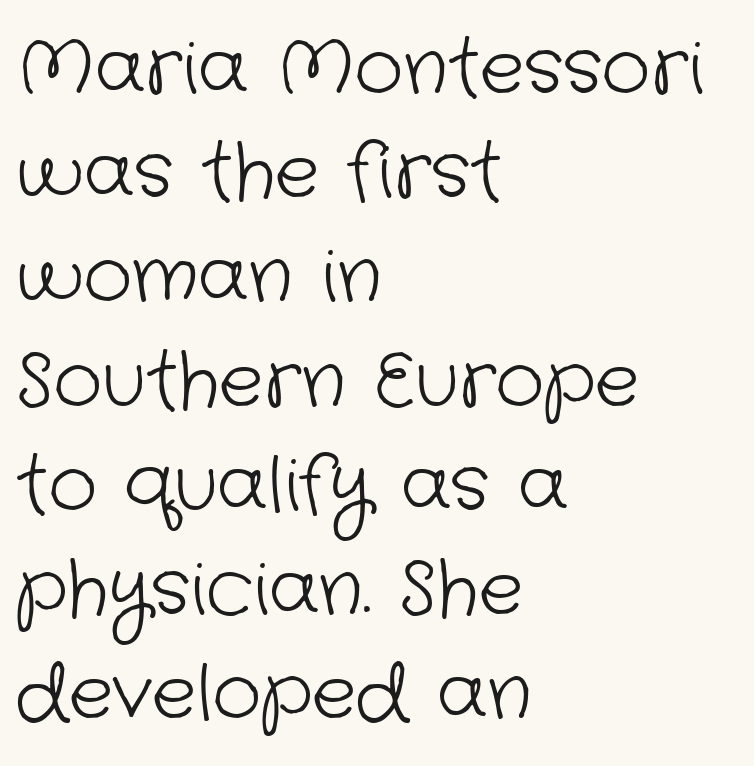
The image shows 75 px light sans-serif type; set left-aligned, normal line spacing (1.39x), normal letter spacing, not underlined; low stroke contrast and a medium x-height.
